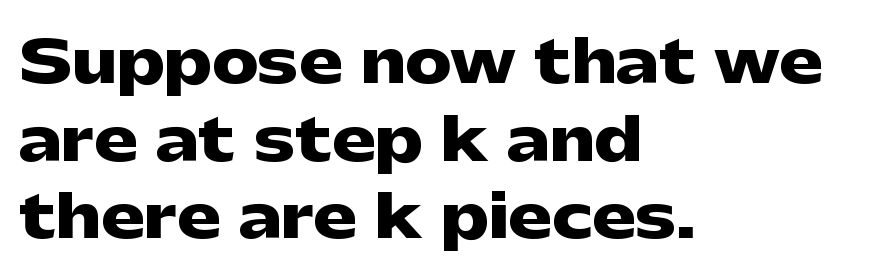
Q: Is the text bold? A: Yes.
Q: Is the text italic (slanted)? A: No, it is upright.
Q: Is the typeface a serif or a sans-serif typeface? A: Sans-serif.
Q: Is the text underlined? A: No.
Q: How is the paragraph aligned? A: Left-aligned.
Q: Is the spacing between letters normal or unusually wide? A: Normal.
Q: Is the spacing between lines tight, normal or loose? A: Normal.
Q: Width (condensed, normal, or wide)? A: Wide.
Q: Stroke contrast? A: Low.
Q: x-height? A: Medium.
Q: Monospaced? A: No.
